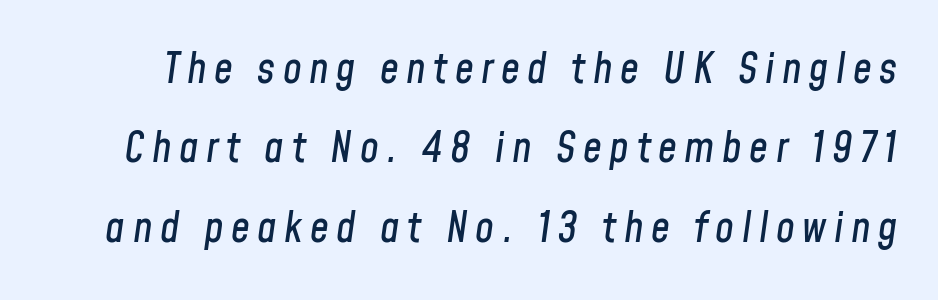
{"italic": "yes", "lean": "right", "slant_degrees": 8, "width": "condensed", "stroke_contrast": "low", "x_height": "medium", "monospaced": "no", "underline": "no", "line_spacing_ratio": 1.89, "glyph_px": 42}
